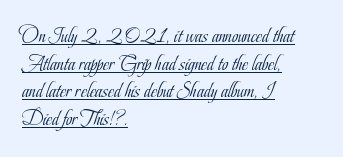
The image shows 21 px text type; set left-aligned, normal line spacing (1.32x), normal letter spacing, underlined.
